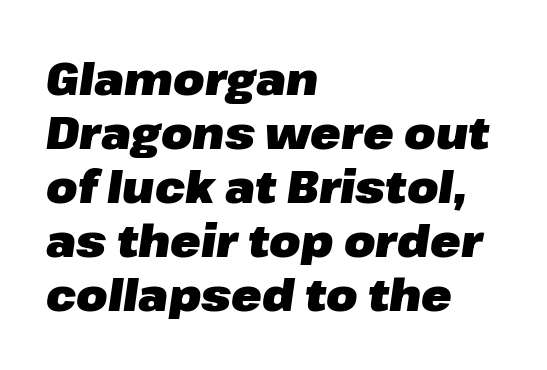
The image shows 45 px heavy type, italic (leaning right); set left-aligned, line spacing 1.2x, normal letter spacing, not underlined; low stroke contrast and a medium x-height.
